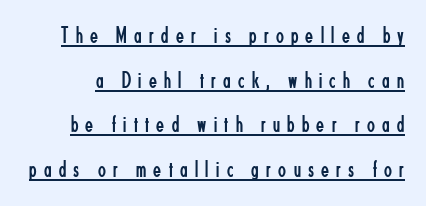
Q: Is the text bold? A: No.
Q: Is the text italic (slanted)? A: No, it is upright.
Q: Is the text underlined? A: Yes.
Q: Is the spacing between letters normal or unusually wide? A: Unusually wide.
Q: Is the spacing between lines tight, normal or loose? A: Loose.
